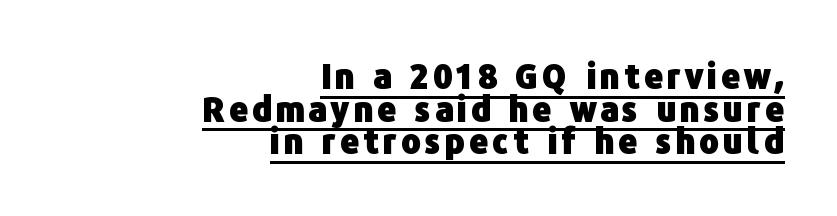
The image shows 33 px heavy sans-serif type, upright; set right-aligned, tight line spacing (0.99x), underlined; low stroke contrast and a medium x-height.
